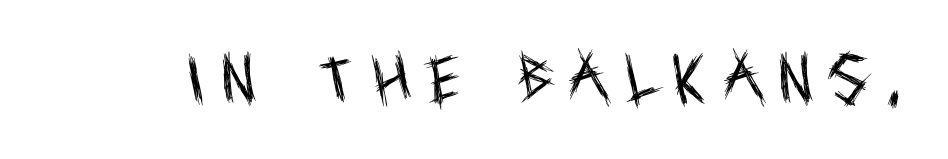
Q: Is the text bold? A: No.
Q: Is the text italic (slanted)? A: No, it is upright.
Q: Is the typeface a serif or a sans-serif typeface? A: Sans-serif.
Q: Is the text underlined? A: No.
Q: Is the spacing between letters normal or unusually wide? A: Unusually wide.
Q: Width (condensed, normal, or wide)? A: Condensed.
Q: x-height? A: Large.
Q: Monospaced? A: No.
